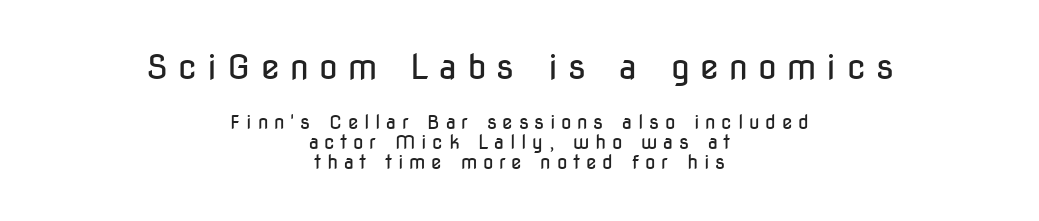
{"serif": "no", "italic": "no", "bold": "no", "weight": "regular", "width": "condensed", "stroke_contrast": "low", "x_height": "medium", "monospaced": "no", "underline": "no", "align": "center", "line_spacing": "tight", "line_spacing_ratio": 1.07, "letter_spacing": "wide", "letter_spacing_em": 0.3, "larger_block": "first", "size_ratio": 1.79, "glyph_px": 34}
